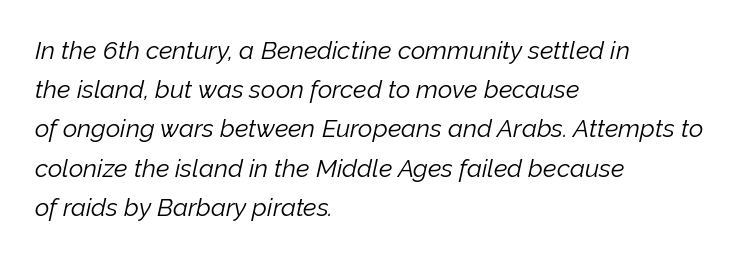
The image shows 25 px text type, italic (leaning right); set left-aligned, normal line spacing (1.57x), normal letter spacing, not underlined.
